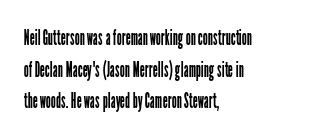
The image shows 22 px text type, upright; set left-aligned, normal line spacing (1.44x), normal letter spacing, not underlined.
